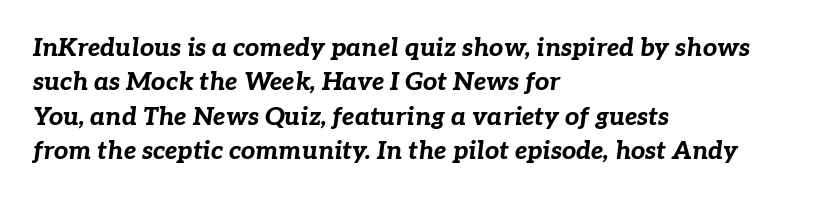
Q: Is the text bold? A: Yes.
Q: Is the text italic (slanted)? A: Yes, it leans right by about 7 degrees.
Q: Is the text underlined? A: No.
Q: How is the paragraph aligned? A: Left-aligned.
Q: Is the spacing between letters normal or unusually wide? A: Normal.
Q: Is the spacing between lines tight, normal or loose? A: Normal.
